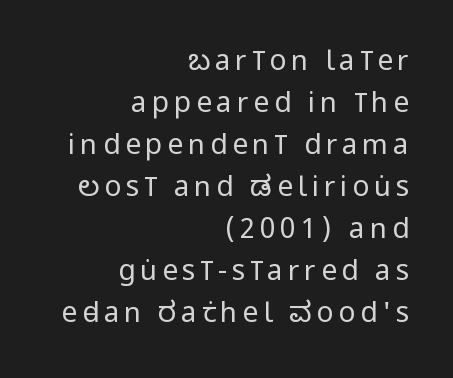
{"serif": "no", "italic": "no", "bold": "no", "weight": "regular", "width": "condensed", "stroke_contrast": "low", "x_height": "large", "monospaced": "no", "underline": "no", "align": "right", "line_spacing": "normal", "line_spacing_ratio": 1.5, "glyph_px": 28}
